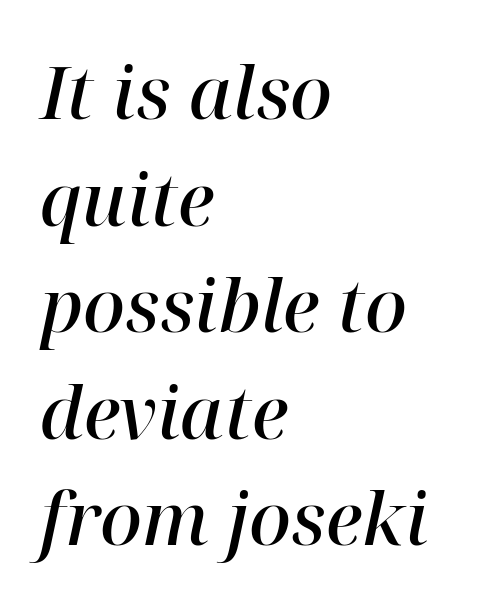
The image shows 73 px semibold serif type, italic (leaning right); set left-aligned, normal line spacing (1.46x), normal letter spacing, not underlined; high stroke contrast and a medium x-height.
